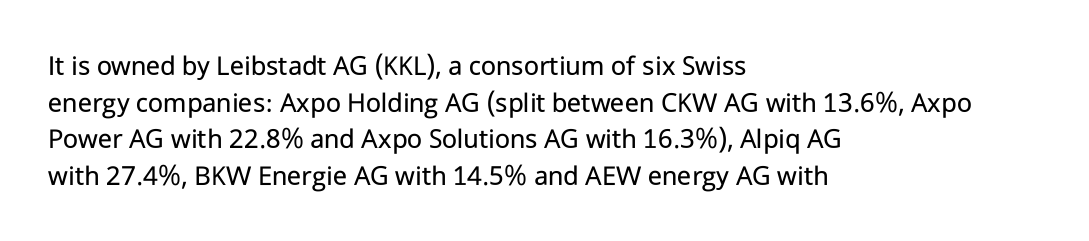
The image shows 29 px regular-weight sans-serif type, upright; set left-aligned, normal line spacing (1.26x), normal letter spacing, not underlined; low stroke contrast and a medium x-height.
